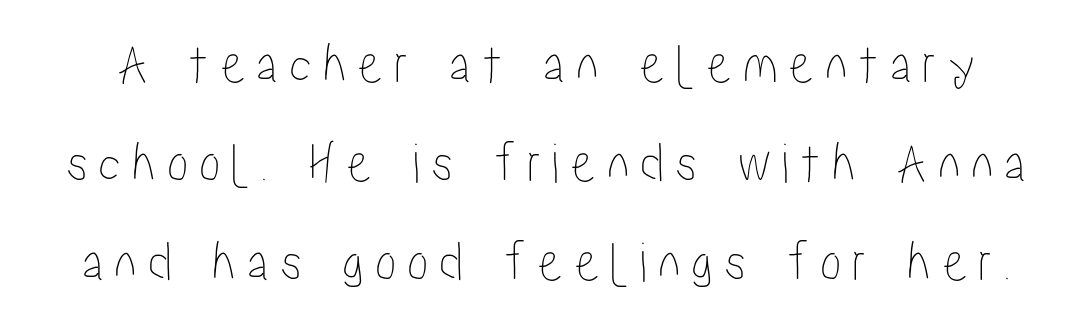
{"italic": "no", "width": "condensed", "stroke_contrast": "low", "x_height": "medium", "monospaced": "no", "underline": "no", "line_spacing_ratio": 1.71, "glyph_px": 58}
